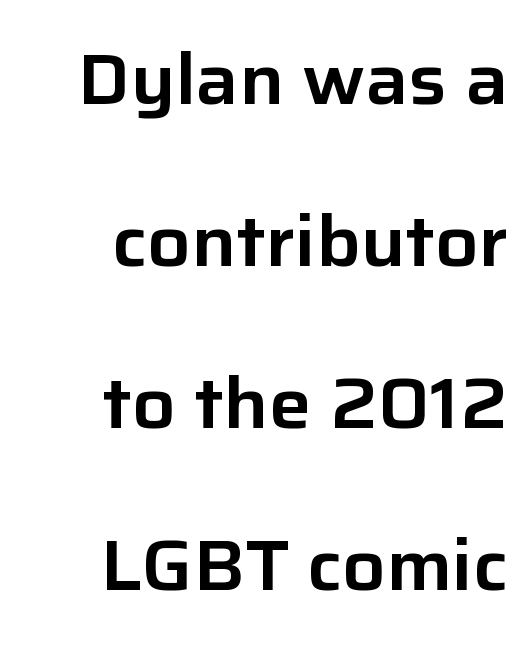
The image shows 71 px sans-serif type, upright; set right-aligned, loose line spacing (2.28x), normal letter spacing, not underlined; low stroke contrast and a medium x-height.
